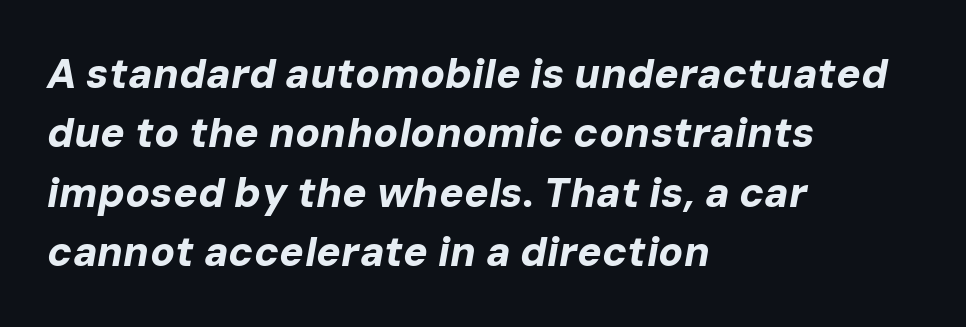
Underline: absent. Tracking here is standard; glyphs follow each other at the usual distance. The letters are slanted; this is an italic face. Chunky letters — that's bold for sure. These lines are rendered in a variable-pitch font. Short and long lines alike share a common starting point at left.
